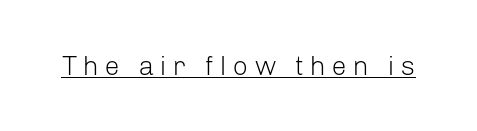
Looks like someone drew a line under every word here. This reads as an unemphasized weight, regular at the heaviest. You can tell it's not italic because the verticals are truly vertical. Tracking value appears strongly positive — letters spread wide.
